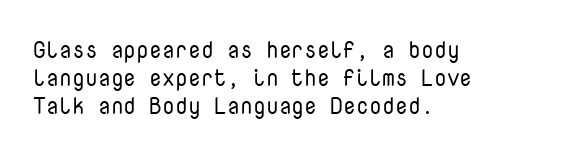
The image shows 23 px text type, upright; set left-aligned, line spacing 1.21x, normal letter spacing, not underlined.
